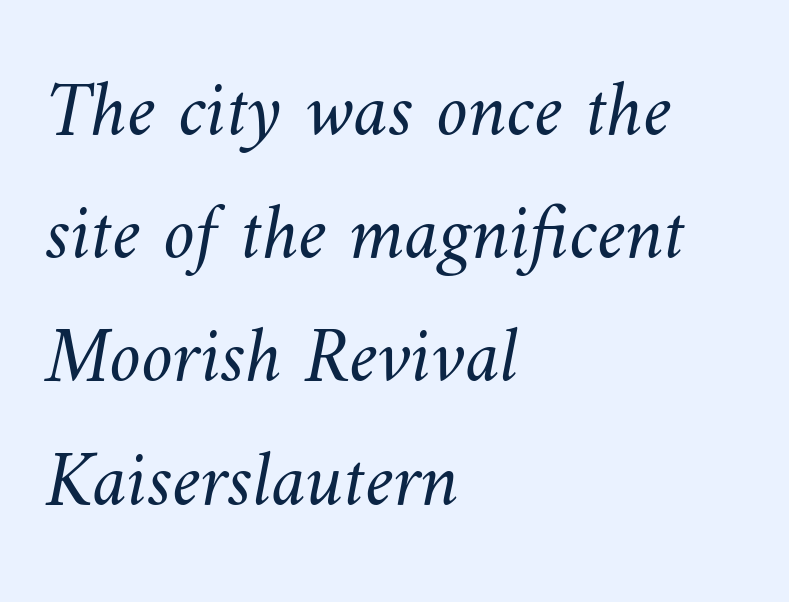
{"bold": "no", "weight": "light", "width": "normal", "stroke_contrast": "medium", "x_height": "small", "monospaced": "no", "underline": "no", "align": "left", "line_spacing": "normal", "line_spacing_ratio": 1.56, "letter_spacing": "normal", "letter_spacing_em": 0.0, "glyph_px": 79}
